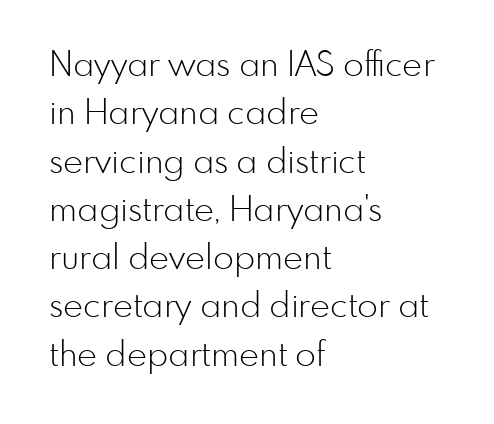
Q: Is the text bold? A: No.
Q: Is the text italic (slanted)? A: No, it is upright.
Q: Is the typeface a serif or a sans-serif typeface? A: Sans-serif.
Q: Is the text underlined? A: No.
Q: How is the paragraph aligned? A: Left-aligned.
Q: Is the spacing between letters normal or unusually wide? A: Normal.
Q: Is the spacing between lines tight, normal or loose? A: Normal.
Q: Width (condensed, normal, or wide)? A: Normal.
Q: Stroke contrast? A: Low.
Q: x-height? A: Small.
Q: Monospaced? A: No.
